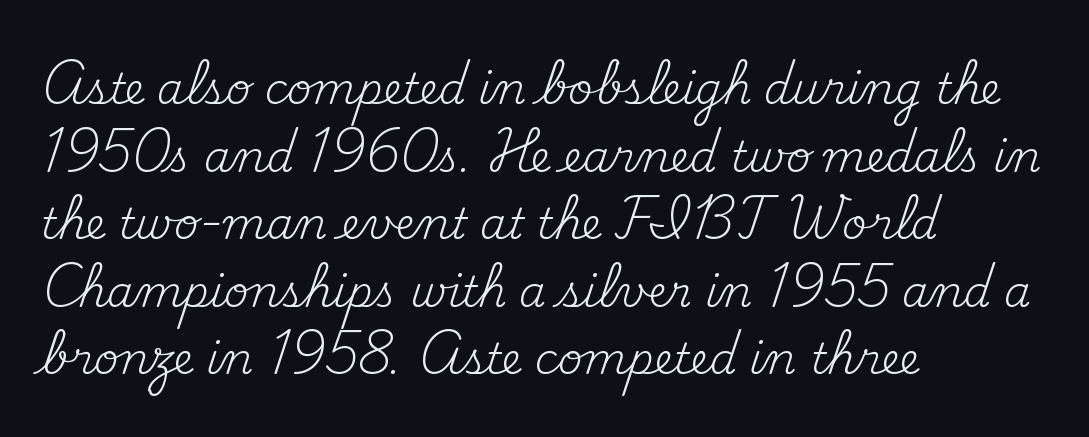
Q: Is the text bold? A: No.
Q: Is the text italic (slanted)? A: Yes.
Q: Is the typeface a serif or a sans-serif typeface? A: Serif.
Q: Is the text underlined? A: No.
Q: How is the paragraph aligned? A: Left-aligned.
Q: Is the spacing between letters normal or unusually wide? A: Normal.
Q: Is the spacing between lines tight, normal or loose? A: Normal.
Q: Width (condensed, normal, or wide)? A: Normal.
Q: Stroke contrast? A: Medium.
Q: x-height? A: Small.
Q: Monospaced? A: No.
